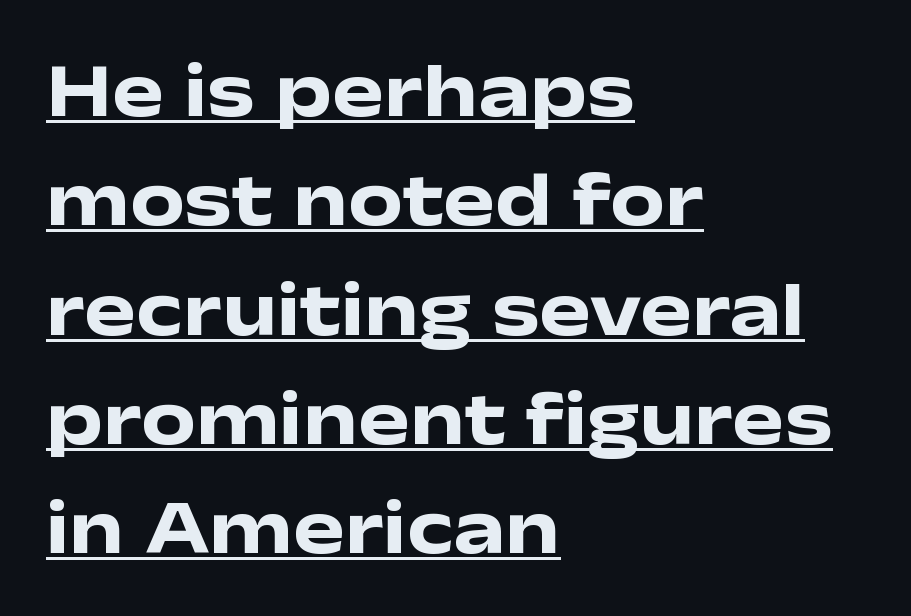
{"serif": "no", "italic": "no", "bold": "yes", "weight": "heavy", "width": "wide", "stroke_contrast": "low", "x_height": "medium", "monospaced": "no", "underline": "yes", "align": "left", "line_spacing": "normal", "line_spacing_ratio": 1.42, "letter_spacing": "normal", "letter_spacing_em": 0.0, "glyph_px": 77}
